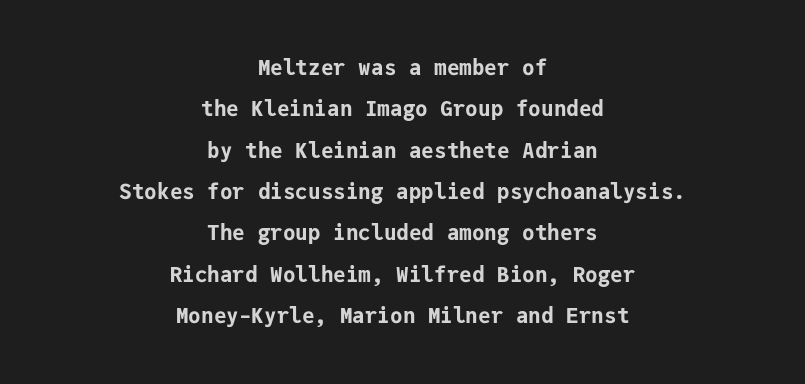
Q: Is the text bold? A: Yes.
Q: Is the text italic (slanted)? A: No, it is upright.
Q: Is the text underlined? A: No.
Q: How is the paragraph aligned? A: Centered.
Q: Is the spacing between letters normal or unusually wide? A: Normal.
Q: Is the spacing between lines tight, normal or loose? A: Loose.
